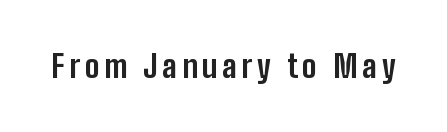
{"serif": "no", "italic": "no", "bold": "yes", "weight": "bold", "width": "condensed", "stroke_contrast": "low", "x_height": "medium", "monospaced": "no", "underline": "no", "glyph_px": 31}
